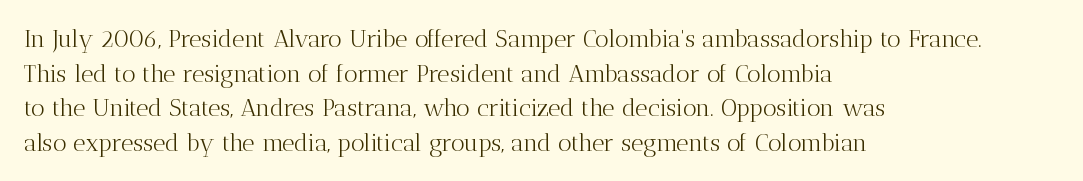
Q: Is the text bold? A: No.
Q: Is the text italic (slanted)? A: No, it is upright.
Q: Is the text underlined? A: No.
Q: How is the paragraph aligned? A: Left-aligned.
Q: Is the spacing between letters normal or unusually wide? A: Normal.
Q: Is the spacing between lines tight, normal or loose? A: Normal.
